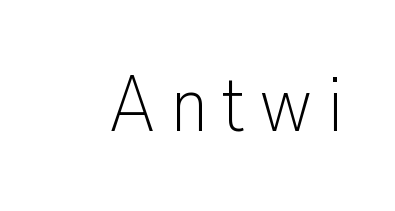
Each row of text sits above clean, open space. Posture: straight, roman, zero tilt. Note: no serifs on the glyphs. Here the designer chose a conventional face with non-uniform glyph widths. Tracking value appears strongly positive — letters spread wide. Stroke thickness stays within the range of a standard reading face or lighter.
